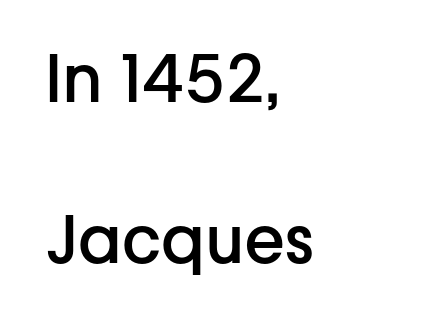
The image shows 65 px semibold sans-serif type, upright; set left-aligned, loose line spacing (2.48x), normal letter spacing, not underlined; low stroke contrast and a medium x-height.
